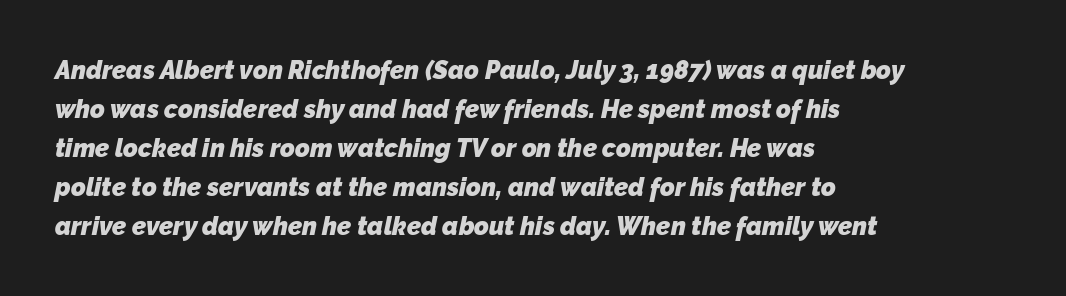
{"bold": "yes", "underline": "no", "align": "left", "line_spacing": "normal", "line_spacing_ratio": 1.56, "letter_spacing": "normal", "letter_spacing_em": 0.0, "glyph_px": 25}
